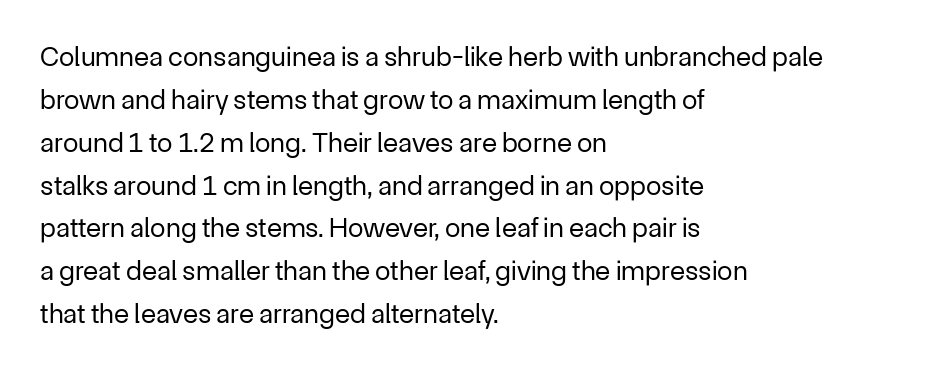
Q: Is the text bold? A: No.
Q: Is the text italic (slanted)? A: No, it is upright.
Q: Is the typeface a serif or a sans-serif typeface? A: Sans-serif.
Q: Is the text underlined? A: No.
Q: How is the paragraph aligned? A: Left-aligned.
Q: Is the spacing between letters normal or unusually wide? A: Normal.
Q: Is the spacing between lines tight, normal or loose? A: Normal.
Q: Width (condensed, normal, or wide)? A: Normal.
Q: Stroke contrast? A: Low.
Q: x-height? A: Medium.
Q: Monospaced? A: No.
